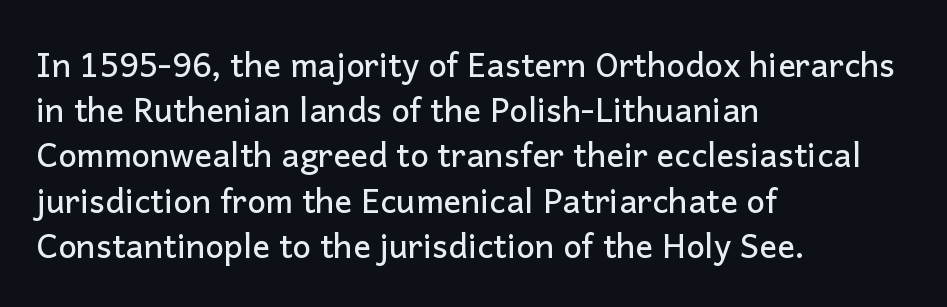
{"serif": "no", "italic": "no", "width": "normal", "stroke_contrast": "low", "x_height": "medium", "monospaced": "no", "underline": "no", "align": "left", "line_spacing": "normal", "line_spacing_ratio": 1.37, "letter_spacing": "normal", "letter_spacing_em": 0.0, "glyph_px": 33}
